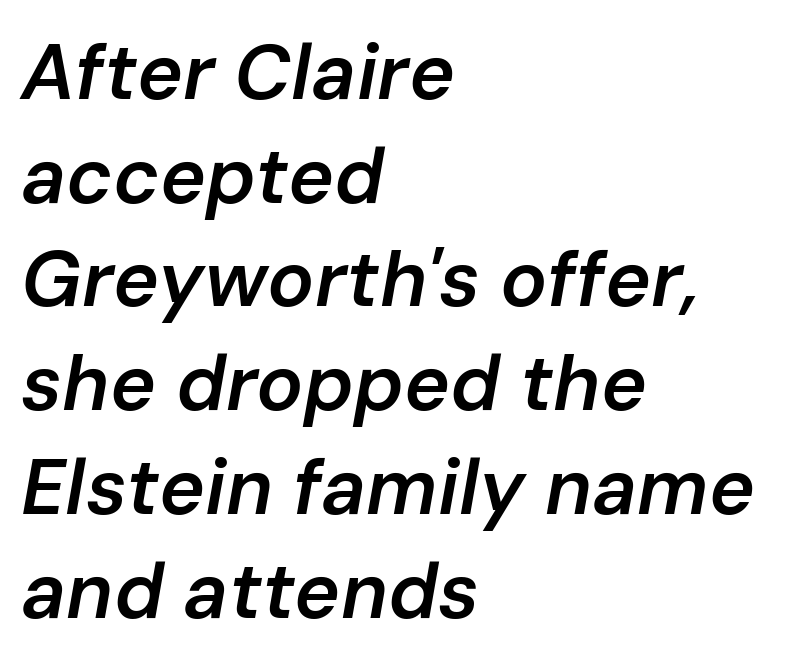
The image shows 78 px semibold type, italic (leaning right); set left-aligned, normal line spacing (1.33x), normal letter spacing, not underlined; low stroke contrast and a medium x-height.
